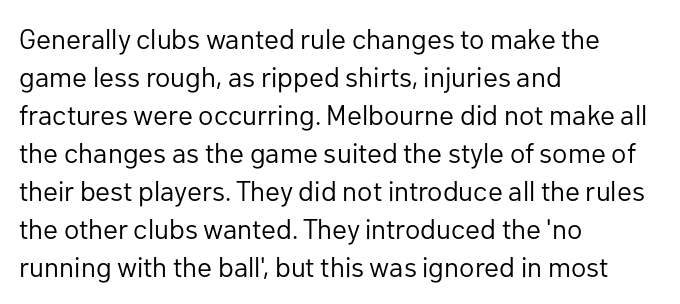
The face used here is rendered with its standard letterfit. Every character sits straight up, as roman type does. Baseline-to-baseline distance is the conventional proportion of letter height. These glyphs show unthickened strokes, regular width or finer. This is sans-serif lettering, the kind often seen on screens and signage. Check the space under the baseline: it is left empty.
